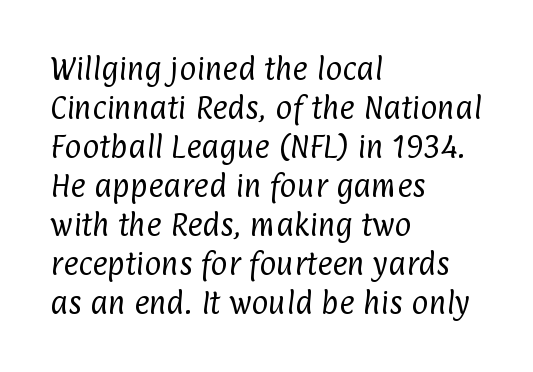
Q: Is the text bold? A: No.
Q: Is the text underlined? A: No.
Q: How is the paragraph aligned? A: Left-aligned.
Q: Is the spacing between letters normal or unusually wide? A: Normal.
Q: Is the spacing between lines tight, normal or loose? A: Normal.
